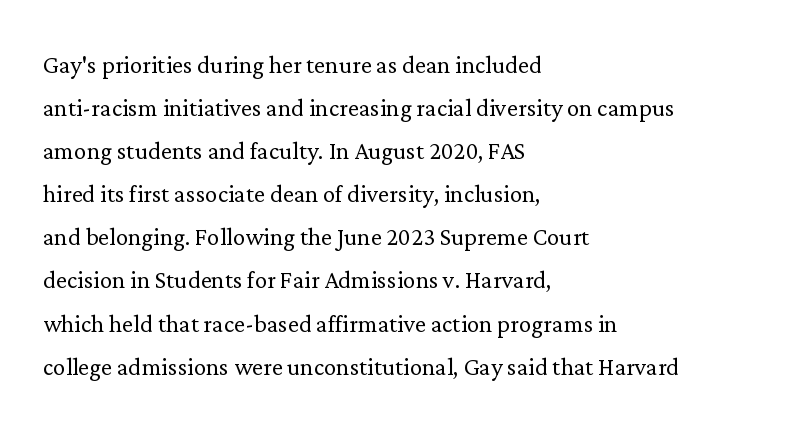
The gap between lines stays unmarked. Varying glyph widths throughout — classic text-font behaviour. Horizontal alignment here is leftward, the default for most running prose. The weight would be labelled regular, book, light, or lighter still. Unlike italic type, these characters show no tilt at all. Each letter's strokes conclude with small projecting serifs.
